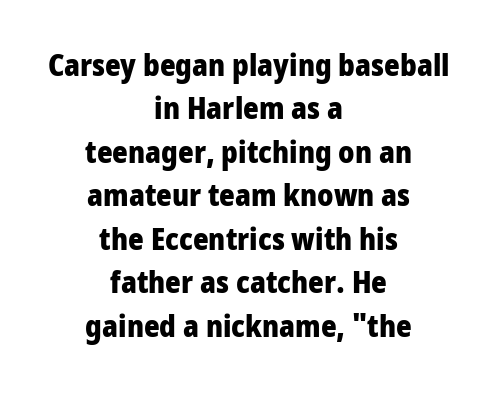
A normal amount of white space separates one row of letters from the next. The typesetting leans heavy: a genuine bold. The gaps between neighbouring characters are ordinary and unremarkable. Layout note: lines centered. This sample has the flowing, uneven cadence of proportional lettering. The text was rendered using a sans face with plain stroke endings.
